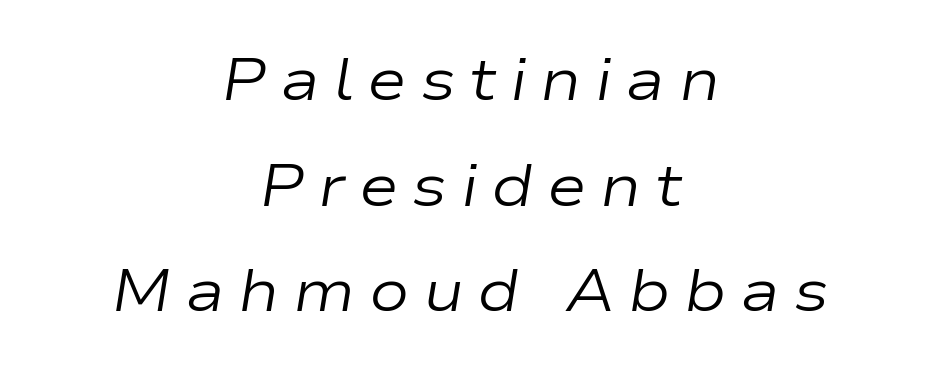
Q: Is the text bold? A: No.
Q: Is the text italic (slanted)? A: Yes, it leans right by about 9 degrees.
Q: Is the text underlined? A: No.
Q: How is the paragraph aligned? A: Centered.
Q: Is the spacing between letters normal or unusually wide? A: Unusually wide.
Q: Width (condensed, normal, or wide)? A: Wide.
Q: Stroke contrast? A: Low.
Q: x-height? A: Medium.
Q: Monospaced? A: No.
